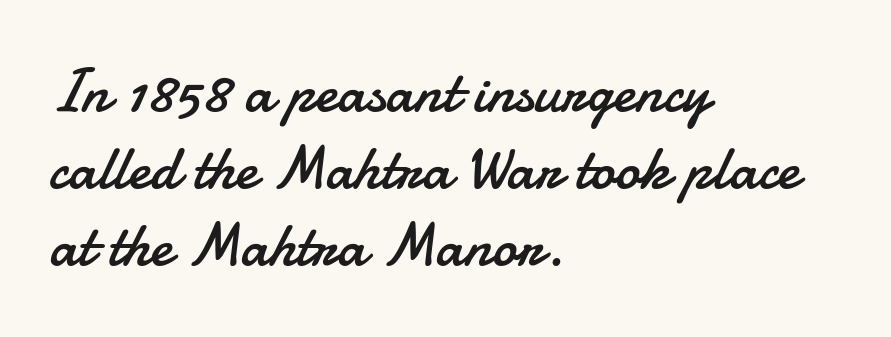
{"serif": "no", "bold": "no", "weight": "regular", "width": "normal", "stroke_contrast": "low", "x_height": "small", "monospaced": "no", "underline": "no", "align": "left", "line_spacing": "normal", "line_spacing_ratio": 1.26, "letter_spacing": "normal", "letter_spacing_em": 0.0, "glyph_px": 61}
